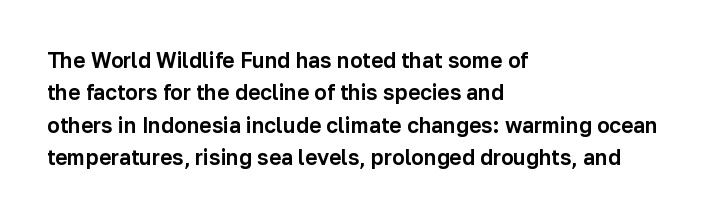
The image shows 21 px text type, upright; set left-aligned, normal line spacing (1.54x), normal letter spacing, not underlined.
